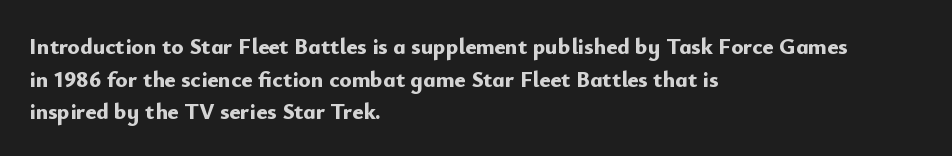
Q: Is the text bold? A: Yes.
Q: Is the text italic (slanted)? A: No, it is upright.
Q: Is the text underlined? A: No.
Q: How is the paragraph aligned? A: Left-aligned.
Q: Is the spacing between letters normal or unusually wide? A: Normal.
Q: Is the spacing between lines tight, normal or loose? A: Normal.
